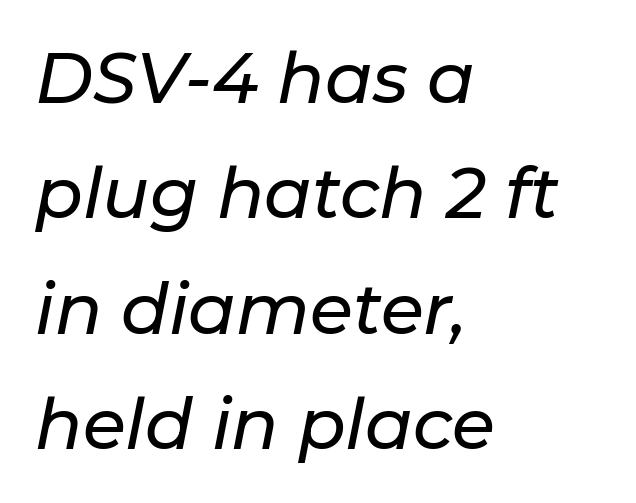
Is there much room between lines? A standard amount, neither cramped nor airy. The ragged edge is on the right, which tells us the setting is flush left. Is the type slanted? Yes — the strokes lean at a clear angle. Descenders hang freely into open space. There is no visible air inserted between adjacent glyphs.
